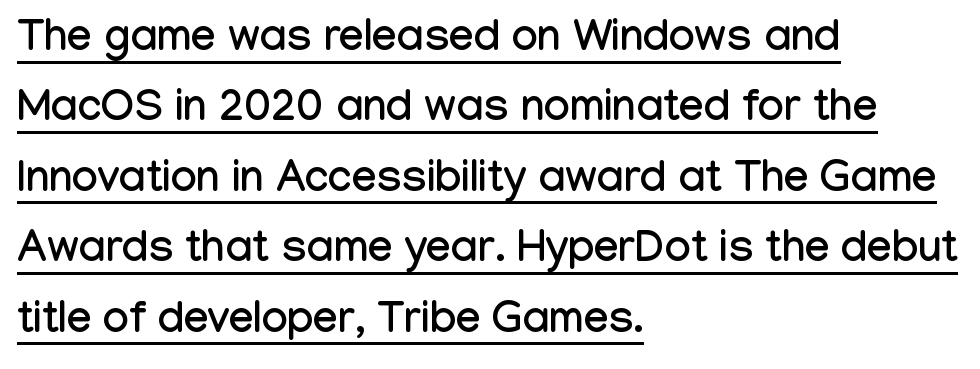
{"serif": "no", "italic": "no", "width": "condensed", "stroke_contrast": "low", "x_height": "medium", "monospaced": "no", "underline": "yes", "align": "left", "line_spacing": "normal", "line_spacing_ratio": 1.6, "letter_spacing": "normal", "letter_spacing_em": 0.0, "glyph_px": 44}
